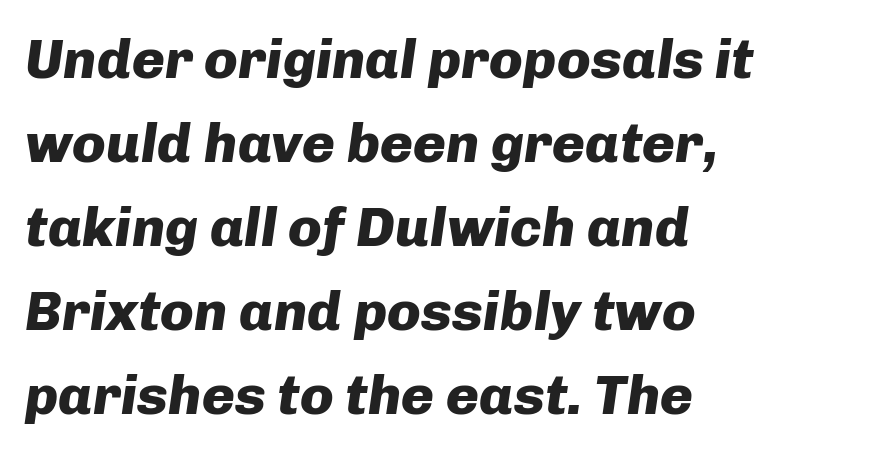
The image shows 56 px heavy type, italic (leaning right); set left-aligned, normal line spacing (1.5x), normal letter spacing, not underlined; low stroke contrast and a medium x-height.
